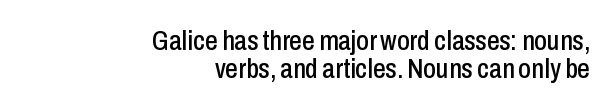
{"serif": "no", "italic": "no", "width": "condensed", "stroke_contrast": "low", "x_height": "medium", "monospaced": "no", "underline": "no", "align": "right", "line_spacing": "tight", "line_spacing_ratio": 1.01, "letter_spacing": "normal", "letter_spacing_em": 0.0, "glyph_px": 28}
